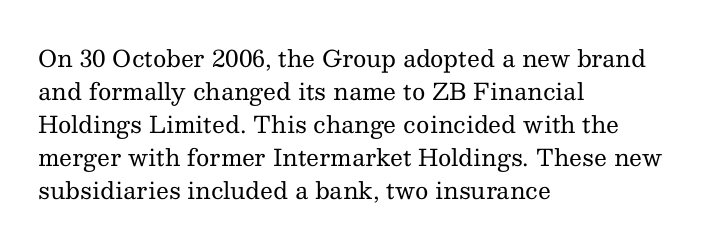
Q: Is the text bold? A: No.
Q: Is the text italic (slanted)? A: No, it is upright.
Q: Is the text underlined? A: No.
Q: How is the paragraph aligned? A: Left-aligned.
Q: Is the spacing between letters normal or unusually wide? A: Normal.
Q: Is the spacing between lines tight, normal or loose? A: Normal.
